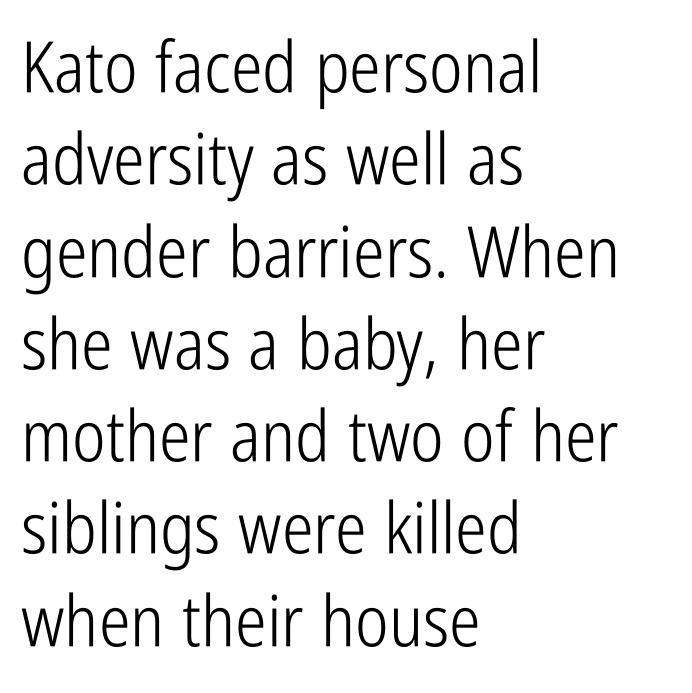
Q: Is the text bold? A: No.
Q: Is the text italic (slanted)? A: No, it is upright.
Q: Is the typeface a serif or a sans-serif typeface? A: Sans-serif.
Q: Is the text underlined? A: No.
Q: How is the paragraph aligned? A: Left-aligned.
Q: Is the spacing between letters normal or unusually wide? A: Normal.
Q: Is the spacing between lines tight, normal or loose? A: Normal.
Q: Width (condensed, normal, or wide)? A: Condensed.
Q: Stroke contrast? A: Low.
Q: x-height? A: Medium.
Q: Monospaced? A: No.
